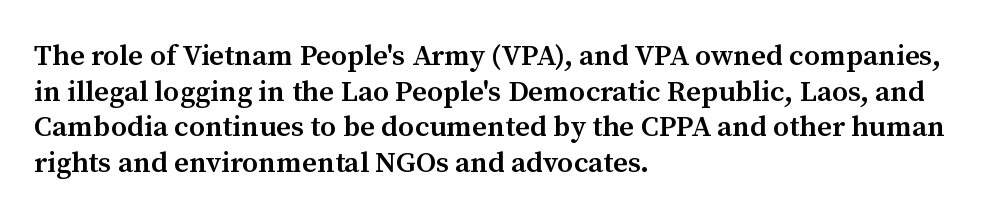
The image shows 29 px semibold serif type, upright; set left-aligned, line spacing 1.23x, normal letter spacing, not underlined; medium stroke contrast and a medium x-height.
